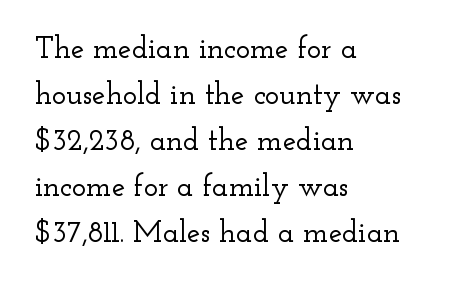
{"serif": "yes", "italic": "no", "width": "wide", "stroke_contrast": "low", "x_height": "small", "monospaced": "no", "underline": "no", "align": "left", "line_spacing": "normal", "line_spacing_ratio": 1.53, "letter_spacing": "normal", "letter_spacing_em": 0.0, "glyph_px": 30}
